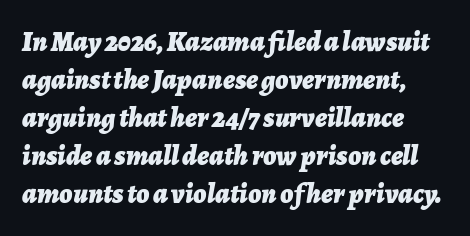
Q: Is the text bold? A: Yes.
Q: Is the text italic (slanted)? A: Yes, it leans right by about 7 degrees.
Q: Is the text underlined? A: No.
Q: How is the paragraph aligned? A: Left-aligned.
Q: Is the spacing between letters normal or unusually wide? A: Normal.
Q: Is the spacing between lines tight, normal or loose? A: Normal.
Q: Width (condensed, normal, or wide)? A: Normal.
Q: Stroke contrast? A: Low.
Q: x-height? A: Medium.
Q: Monospaced? A: No.
